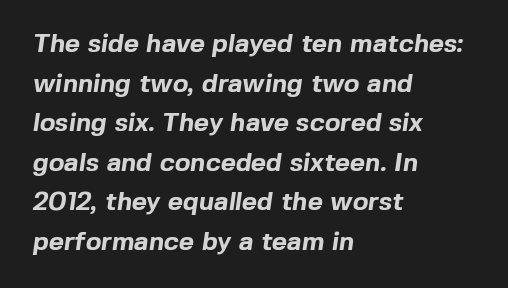
Casual observation: everything's shoved over to the left. Decoration check: the copy has no underline. Quick note: interline space is typical. Weight check: bold — yes, fully. How are the letters spaced? Ordinarily, with no added tracking.
